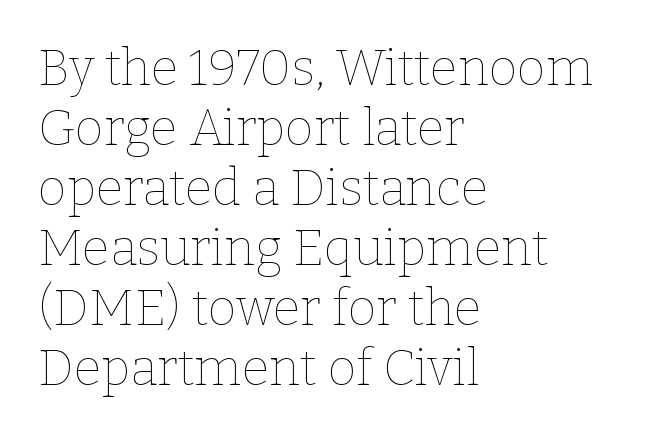
The image shows 50 px thin type, upright; set left-aligned, line spacing 1.2x, normal letter spacing, not underlined; low stroke contrast and a medium x-height.
